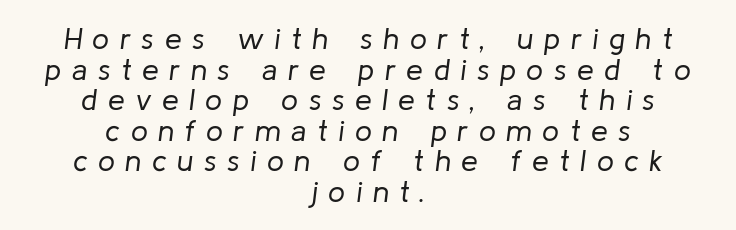
Look at the tracking — it's clearly loosened, letters drifting apart. The lines are packed closely together with very little leading. Is this a fixed-width face? No — the glyphs have proportional, varying widths. The lettering tilts uniformly, giving the passage an italic look.
